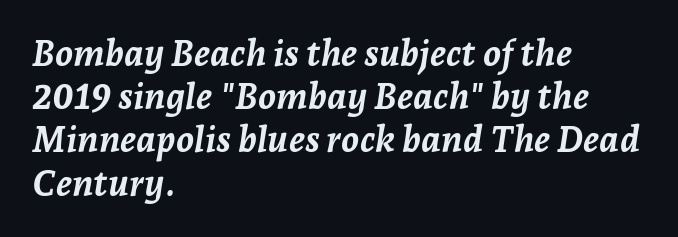
{"italic": "yes", "lean": "right", "slant_degrees": 7, "bold": "yes", "weight": "semibold", "width": "normal", "stroke_contrast": "low", "x_height": "medium", "monospaced": "no", "underline": "no", "align": "left", "line_spacing_ratio": 1.2, "letter_spacing": "normal", "letter_spacing_em": 0.0, "glyph_px": 36}
